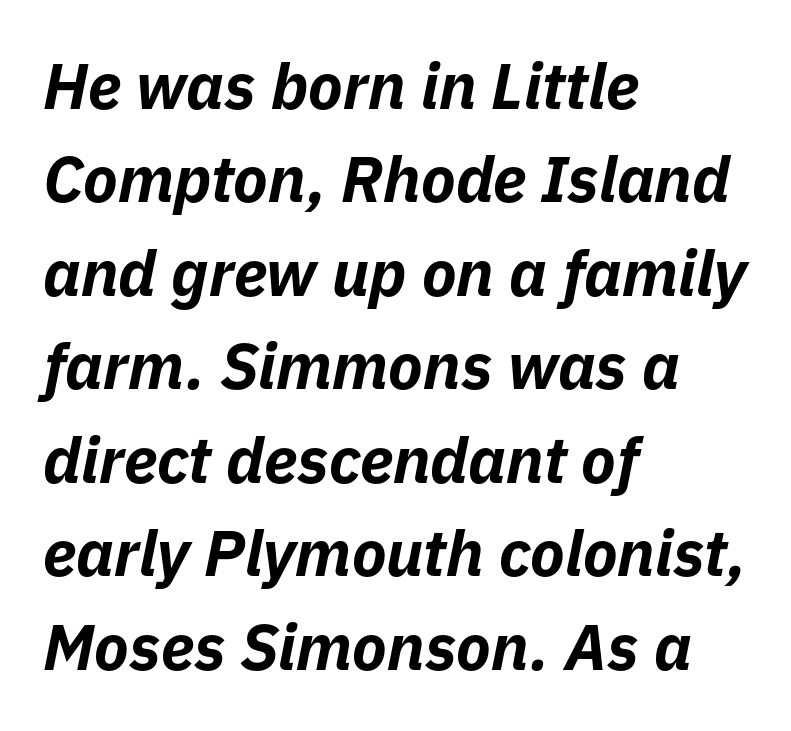
Q: Is the text bold? A: Yes.
Q: Is the text italic (slanted)? A: Yes, it leans right by about 11 degrees.
Q: Is the text underlined? A: No.
Q: How is the paragraph aligned? A: Left-aligned.
Q: Is the spacing between letters normal or unusually wide? A: Normal.
Q: Is the spacing between lines tight, normal or loose? A: Normal.
Q: Width (condensed, normal, or wide)? A: Normal.
Q: Stroke contrast? A: Low.
Q: x-height? A: Medium.
Q: Monospaced? A: No.
